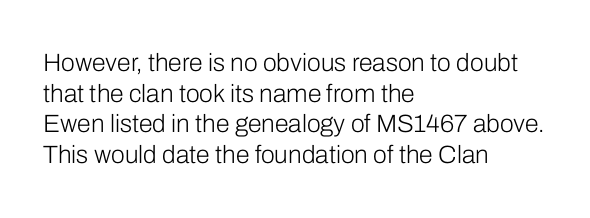
The letters look calm and open, with moderate or lighter stems. Descenders are the only things crossing below the line. Left-aligned paragraph, ragged on the right. Short note: letters normally spaced.
